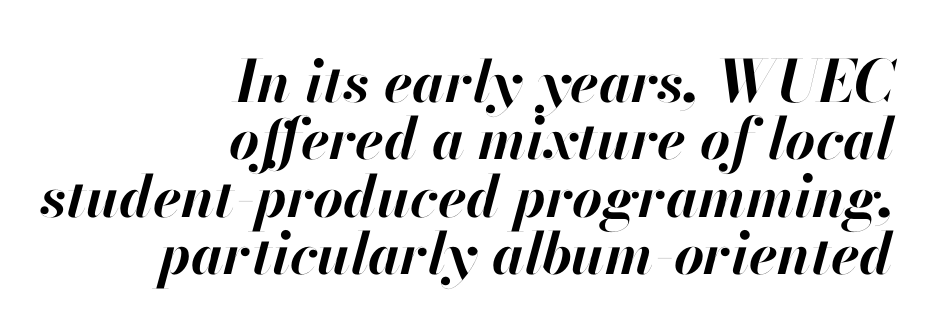
Q: Is the text bold? A: Yes.
Q: Is the text italic (slanted)? A: Yes, it leans right by about 13 degrees.
Q: Is the text underlined? A: No.
Q: How is the paragraph aligned? A: Right-aligned.
Q: Is the spacing between letters normal or unusually wide? A: Normal.
Q: Is the spacing between lines tight, normal or loose? A: Tight.
Q: Width (condensed, normal, or wide)? A: Normal.
Q: Stroke contrast? A: High.
Q: x-height? A: Small.
Q: Monospaced? A: No.
